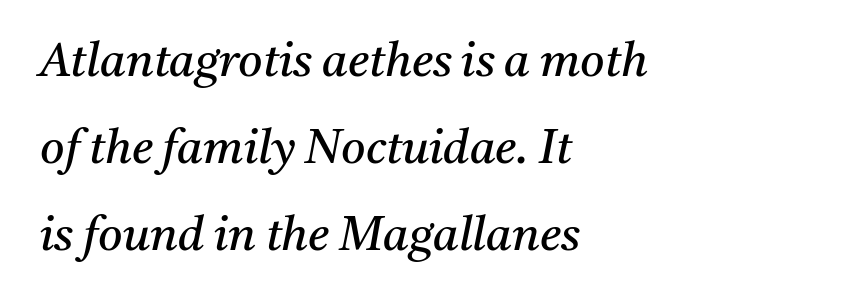
{"serif": "yes", "italic": "yes", "lean": "right", "slant_degrees": 11, "bold": "no", "weight": "regular", "width": "normal", "stroke_contrast": "medium", "x_height": "medium", "monospaced": "no", "underline": "no", "align": "left", "line_spacing_ratio": 1.85, "letter_spacing": "normal", "letter_spacing_em": 0.0, "glyph_px": 47}
